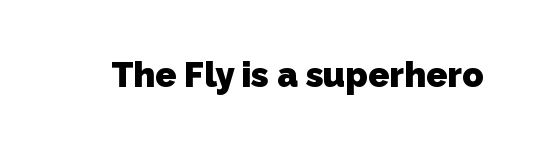
The image shows 35 px heavy sans-serif type; set normal letter spacing, not underlined; low stroke contrast and a medium x-height.
